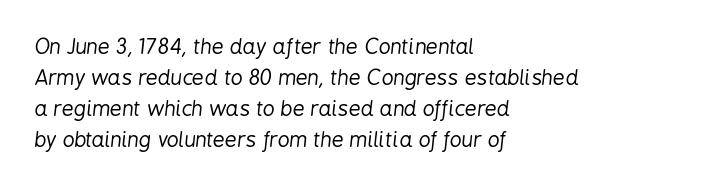
The image shows 21 px text type, italic (leaning right); set left-aligned, normal line spacing (1.47x), normal letter spacing, not underlined.
